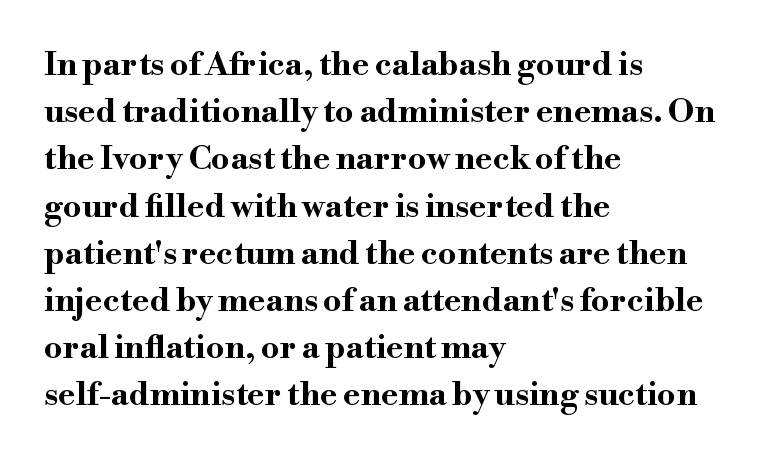
Q: Is the text bold? A: Yes.
Q: Is the text italic (slanted)? A: No, it is upright.
Q: Is the typeface a serif or a sans-serif typeface? A: Serif.
Q: Is the text underlined? A: No.
Q: How is the paragraph aligned? A: Left-aligned.
Q: Is the spacing between letters normal or unusually wide? A: Normal.
Q: Is the spacing between lines tight, normal or loose? A: Normal.
Q: Width (condensed, normal, or wide)? A: Wide.
Q: Stroke contrast? A: High.
Q: x-height? A: Small.
Q: Monospaced? A: No.
